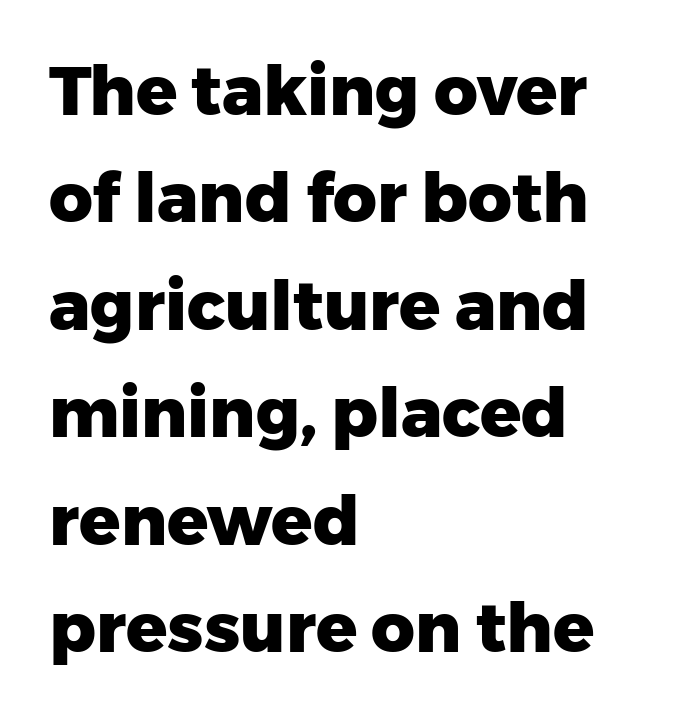
{"serif": "no", "italic": "no", "bold": "yes", "weight": "heavy", "width": "normal", "stroke_contrast": "low", "x_height": "medium", "monospaced": "no", "underline": "no", "align": "left", "line_spacing": "normal", "line_spacing_ratio": 1.58, "letter_spacing": "normal", "letter_spacing_em": 0.0, "glyph_px": 68}
